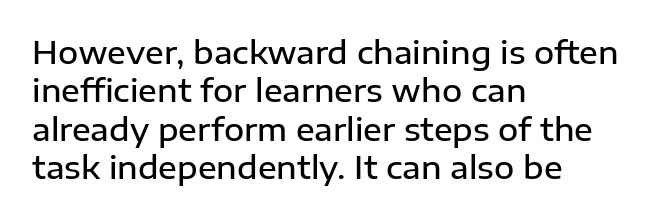
The lines in this sample share a left origin and differ only in where they stop. You could not count columns in this text — the font is proportionally spaced. The text was rendered using a sans face with plain stroke endings. Vertical strokes here are truly vertical.
